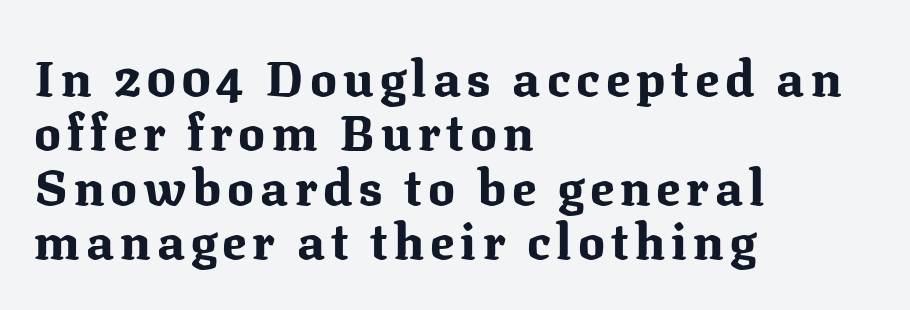
The image shows 50 px bold serif type, upright; set left-aligned, tight line spacing (1.09x), not underlined; medium stroke contrast and a medium x-height.
